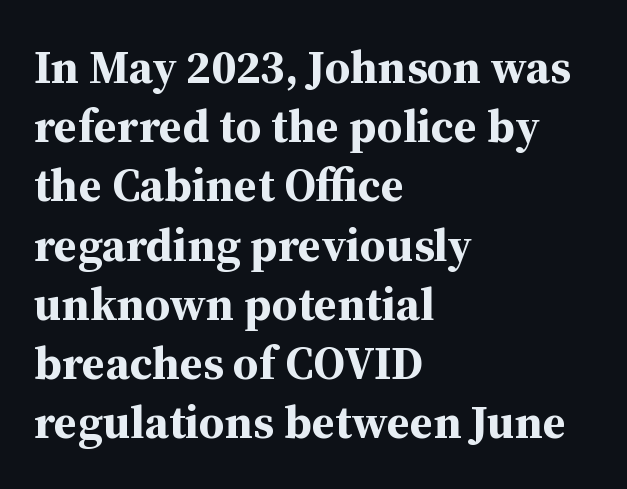
Heavy, bold letterforms. The passage shown has conventional tracking throughout. The lines sit at an ordinary, default distance from one another. Here the designer chose a conventional face with non-uniform glyph widths. You can tell from the footed stems that serif type was used.
